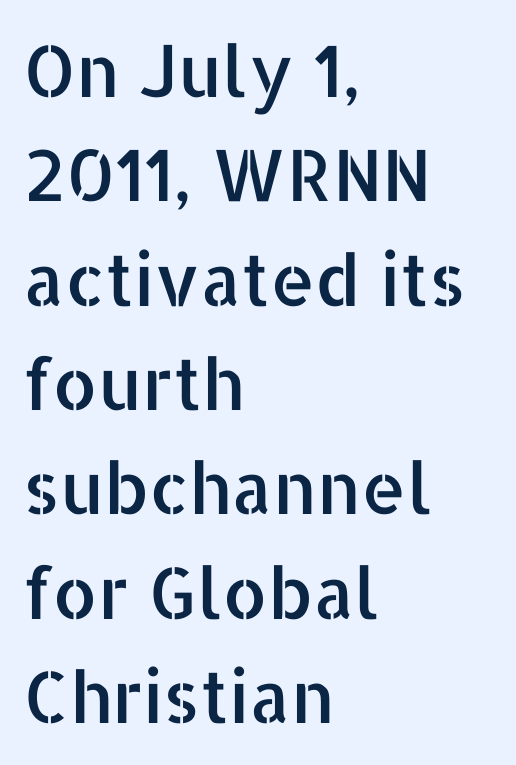
Q: Is the text italic (slanted)? A: No, it is upright.
Q: Is the typeface a serif or a sans-serif typeface? A: Sans-serif.
Q: Is the text underlined? A: No.
Q: How is the paragraph aligned? A: Left-aligned.
Q: Is the spacing between letters normal or unusually wide? A: Normal.
Q: Is the spacing between lines tight, normal or loose? A: Normal.
Q: Width (condensed, normal, or wide)? A: Normal.
Q: Stroke contrast? A: Low.
Q: x-height? A: Medium.
Q: Monospaced? A: No.
